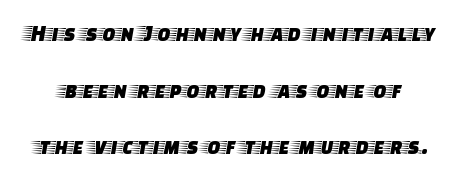
Q: Is the text italic (slanted)? A: Yes.
Q: Is the text underlined? A: No.
Q: Is the spacing between letters normal or unusually wide? A: Normal.
Q: Is the spacing between lines tight, normal or loose? A: Loose.
